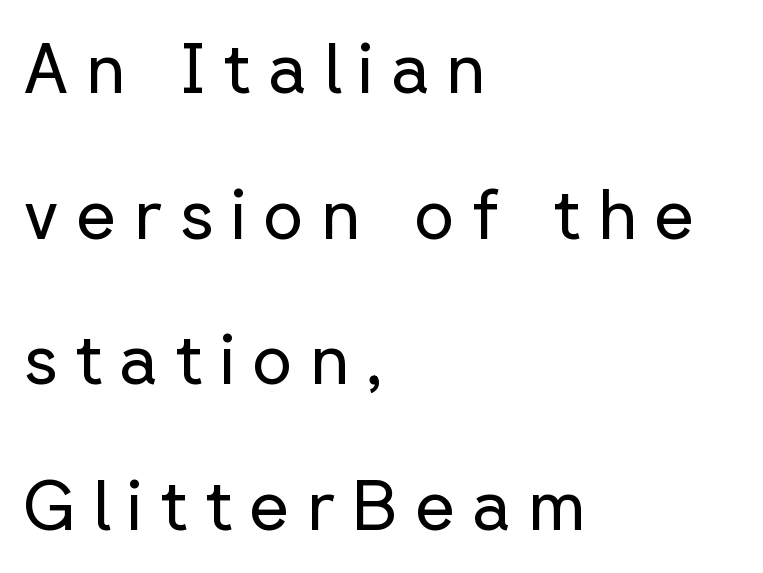
The image shows 70 px regular-weight sans-serif type, upright; set left-aligned, loose line spacing (2.08x), unusually wide letter spacing (+0.24 em), not underlined; low stroke contrast and a medium x-height.
